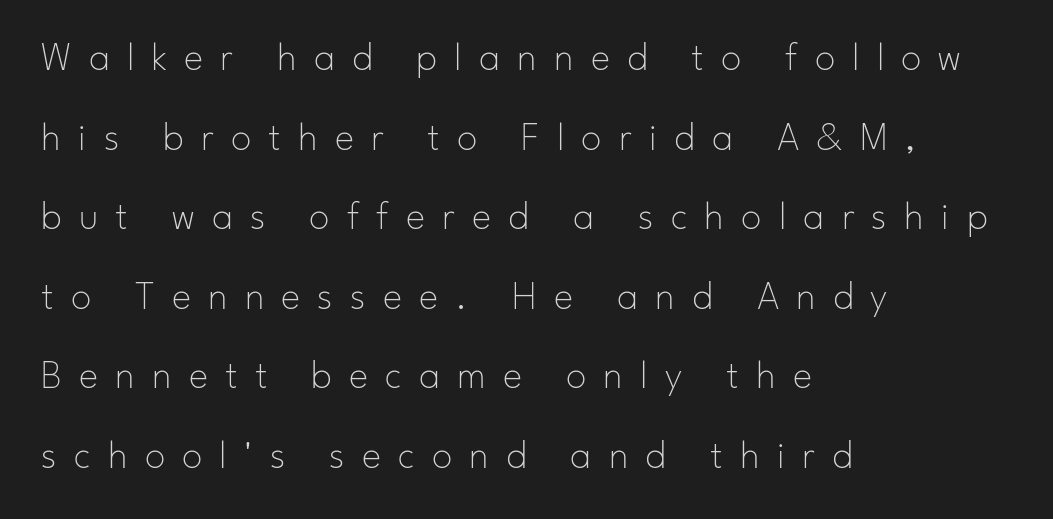
{"serif": "no", "italic": "no", "bold": "no", "weight": "thin", "width": "normal", "stroke_contrast": "low", "x_height": "small", "monospaced": "no", "underline": "no", "align": "left", "line_spacing": "loose", "line_spacing_ratio": 1.94, "letter_spacing": "wide", "letter_spacing_em": 0.42, "glyph_px": 41}
